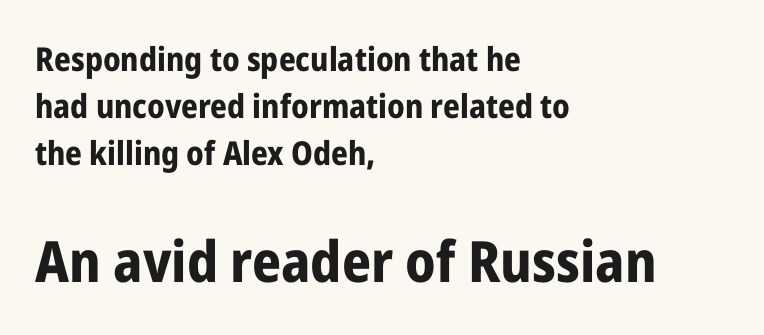
Students, note that the glyphs here touch the page at normal intervals. The area under the type is left untouched. Two sizes are in play, and the larger belongs to the second block. In terms of leading, this rendering sits right in the middle.
